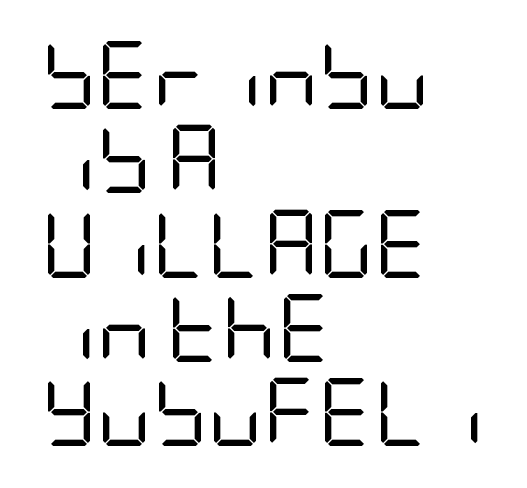
The image shows 68 px regular-weight, condensed sans-serif type, upright; set left-aligned, line spacing 1.24x, normal letter spacing, not underlined; low stroke contrast and a large x-height.
